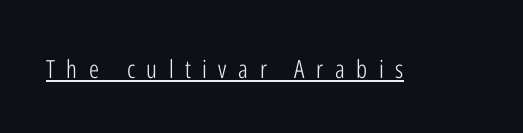
Compared with typical body copy, the letter spacing here is much looser. Weight class: somewhere from thin through regular. The sample's only ornament is a line tracing under the words. Ascenders rise straight up at ninety degrees.
